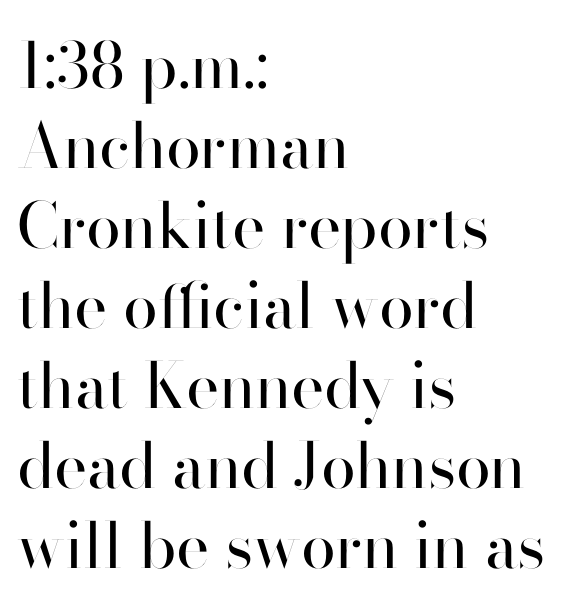
Q: Is the text bold? A: No.
Q: Is the text italic (slanted)? A: No, it is upright.
Q: Is the typeface a serif or a sans-serif typeface? A: Sans-serif.
Q: Is the text underlined? A: No.
Q: How is the paragraph aligned? A: Left-aligned.
Q: Is the spacing between letters normal or unusually wide? A: Normal.
Q: Is the spacing between lines tight, normal or loose? A: Normal.
Q: Width (condensed, normal, or wide)? A: Normal.
Q: Stroke contrast? A: High.
Q: x-height? A: Small.
Q: Monospaced? A: No.
